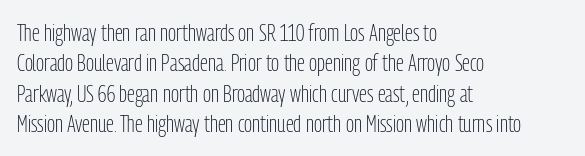
The image shows 24 px text type, upright; set left-aligned, normal line spacing (1.27x), normal letter spacing, not underlined.
